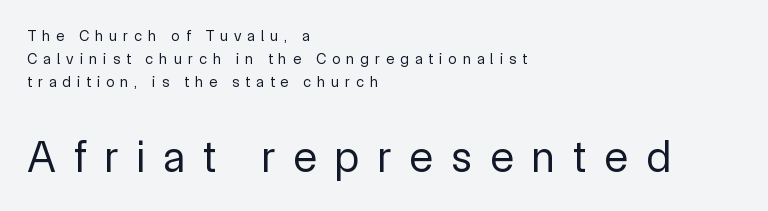
The image shows 44 px regular-weight sans-serif type, upright; set left-aligned, normal line spacing (1.54x), unusually wide letter spacing (+0.41 em), not underlined; the second (bottom) block is 2.93x larger; a medium x-height.
